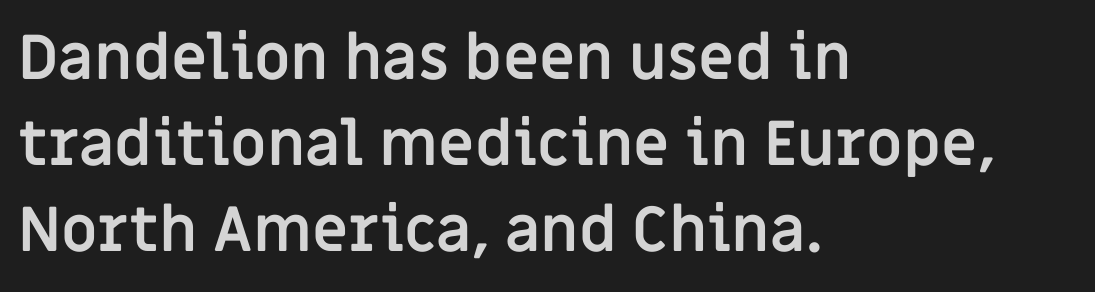
The image shows 62 px semibold sans-serif type, upright; set left-aligned, normal line spacing (1.39x), normal letter spacing, not underlined; low stroke contrast and a large x-height.
